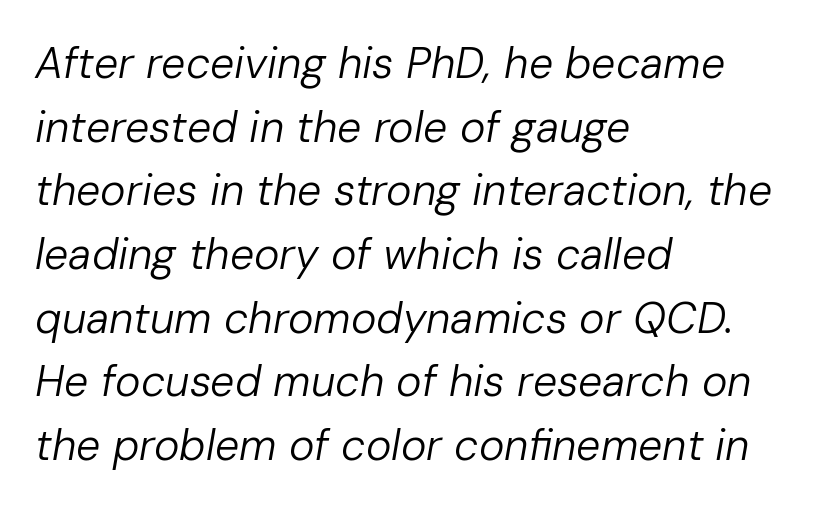
The image shows 43 px regular-weight type, italic (leaning right); set left-aligned, normal line spacing (1.48x), normal letter spacing, not underlined; low stroke contrast and a medium x-height.
